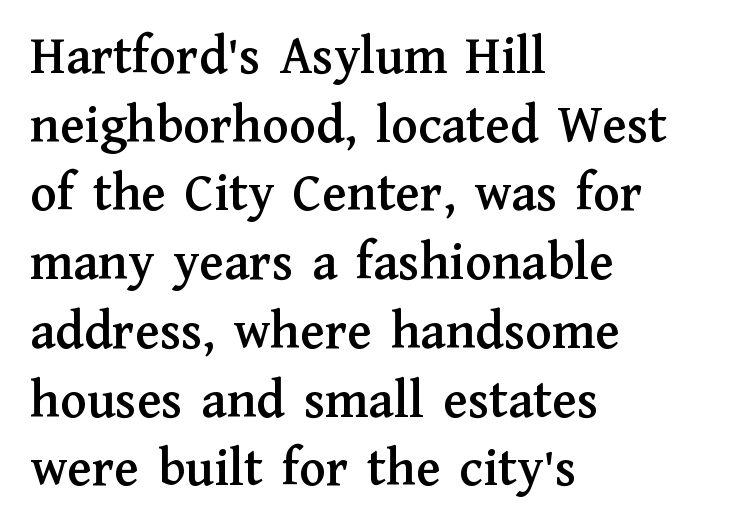
Q: Is the text italic (slanted)? A: No, it is upright.
Q: Is the typeface a serif or a sans-serif typeface? A: Serif.
Q: Is the text underlined? A: No.
Q: How is the paragraph aligned? A: Left-aligned.
Q: Is the spacing between letters normal or unusually wide? A: Normal.
Q: Is the spacing between lines tight, normal or loose? A: Normal.
Q: Width (condensed, normal, or wide)? A: Normal.
Q: Stroke contrast? A: Medium.
Q: x-height? A: Medium.
Q: Monospaced? A: No.
